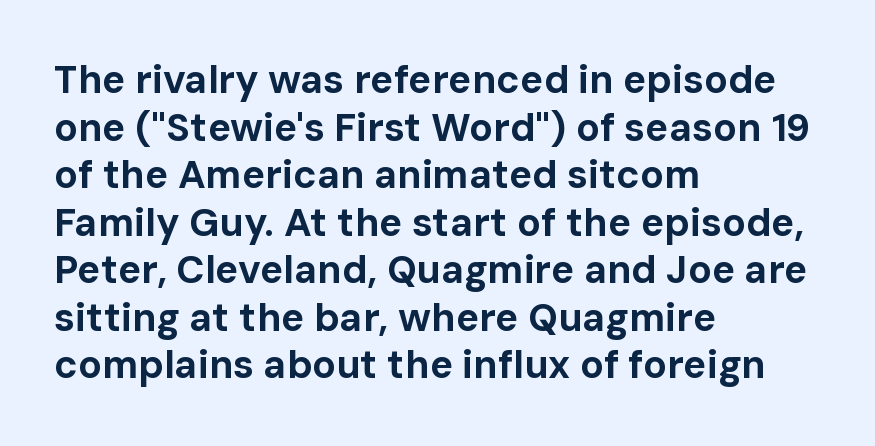
Q: Is the text bold? A: Yes.
Q: Is the text italic (slanted)? A: No, it is upright.
Q: Is the typeface a serif or a sans-serif typeface? A: Sans-serif.
Q: Is the text underlined? A: No.
Q: How is the paragraph aligned? A: Left-aligned.
Q: Is the spacing between letters normal or unusually wide? A: Normal.
Q: Width (condensed, normal, or wide)? A: Normal.
Q: Stroke contrast? A: Low.
Q: x-height? A: Medium.
Q: Monospaced? A: No.
